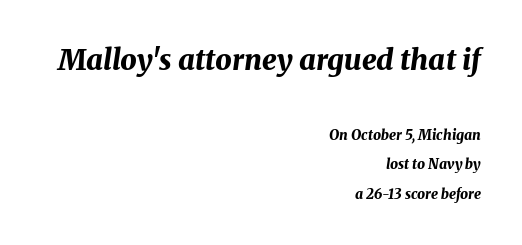
{"italic": "yes", "lean": "right", "slant_degrees": 8, "bold": "yes", "weight": "bold", "width": "normal", "stroke_contrast": "medium", "x_height": "medium", "monospaced": "no", "underline": "no", "align": "right", "line_spacing": "loose", "line_spacing_ratio": 2.12, "letter_spacing": "normal", "letter_spacing_em": 0.0, "larger_block": "first", "size_ratio": 2.07, "glyph_px": 29}
